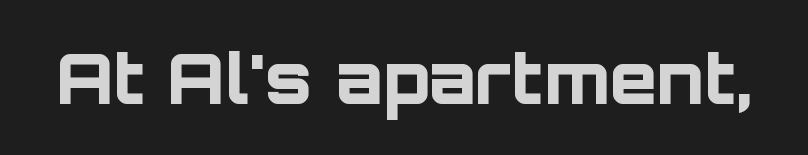
Every letter is thick-stroked: bold, no question. Words appear dense and cohesive because spacing is normal. The designer went with a sans here, leaving each stem footless. These lines were composed using upright roman letters. The rendering uses natural spacing where letterforms have individual widths.
